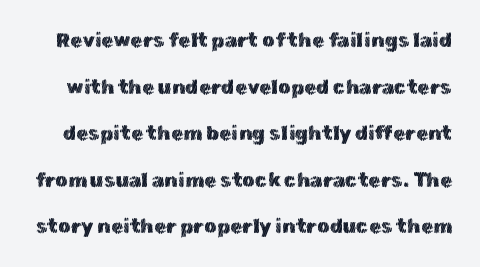
{"italic": "no", "underline": "no", "line_spacing": "loose", "line_spacing_ratio": 2.33, "letter_spacing": "normal", "letter_spacing_em": 0.0, "glyph_px": 20}
